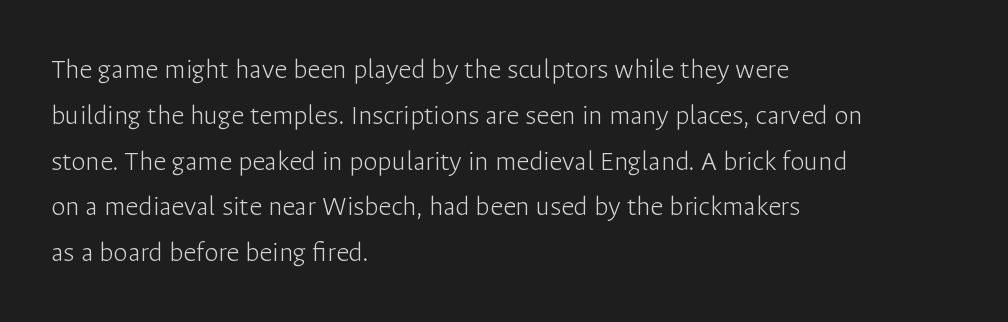
A typesetter would call this proportional, since set widths differ per character. This sample keeps an unexceptional amount of space between lines. The face used here is rendered with its standard letterfit. Where is the straight margin? On the left. The typeface chosen for these lines omits serifs. Unbolded letterforms with no extra heft.
